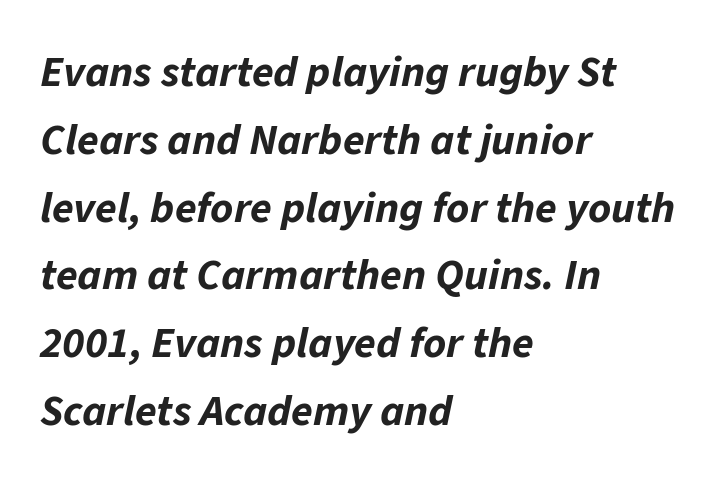
Characters follow at the spacing the type designer built in. Words float on clear page, feet unadorned. Spacing verdict: proportional, widths tailored to each character. Observe the lean: these are italic letterforms.
